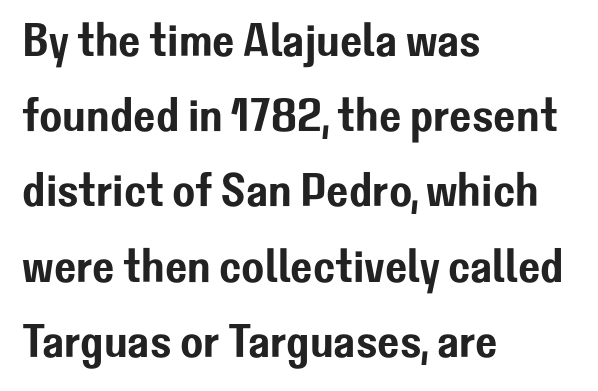
{"serif": "no", "italic": "no", "width": "normal", "stroke_contrast": "low", "x_height": "medium", "monospaced": "no", "underline": "no", "align": "left", "line_spacing": "normal", "line_spacing_ratio": 1.6, "letter_spacing": "normal", "letter_spacing_em": 0.0, "glyph_px": 47}
